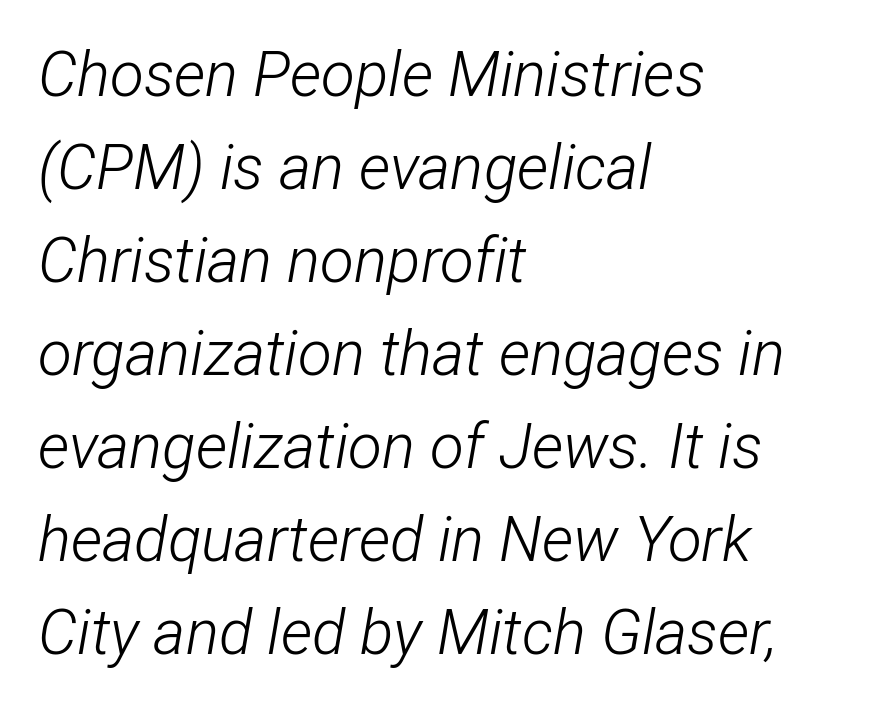
The image shows 62 px light, condensed type, italic (leaning right); set left-aligned, normal line spacing (1.5x), normal letter spacing, not underlined; low stroke contrast and a medium x-height.
